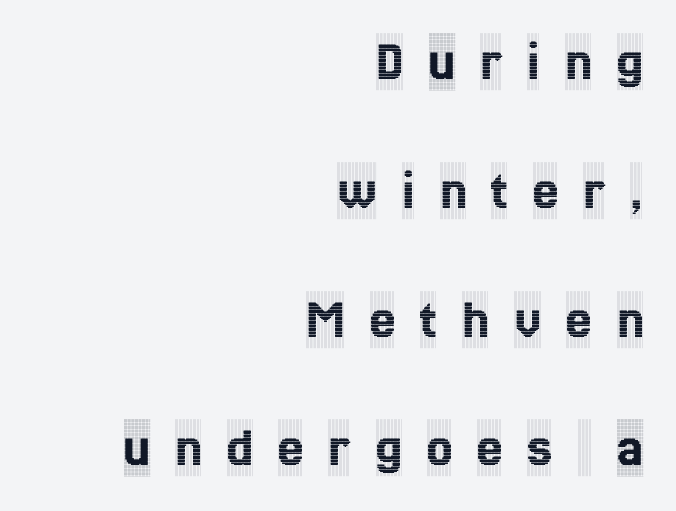
{"serif": "yes", "italic": "no", "width": "condensed", "x_height": "large", "monospaced": "no", "underline": "no", "align": "right", "line_spacing": "loose", "line_spacing_ratio": 2.26, "letter_spacing": "wide", "letter_spacing_em": 0.44, "glyph_px": 57}
